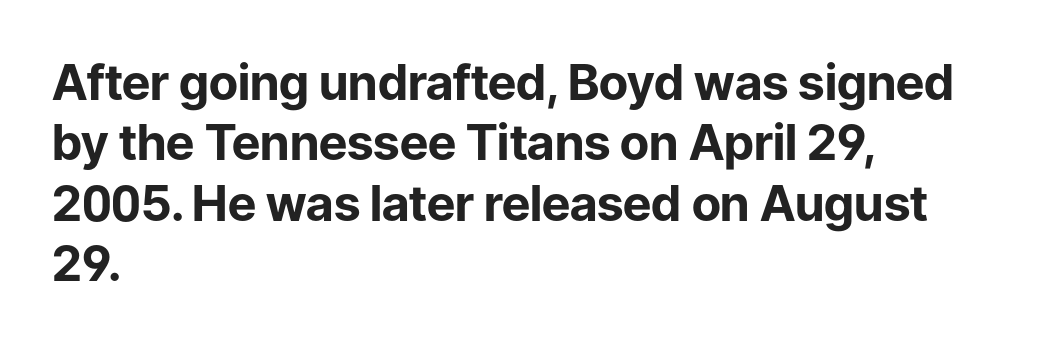
{"serif": "no", "italic": "no", "bold": "yes", "weight": "bold", "width": "normal", "stroke_contrast": "low", "x_height": "medium", "monospaced": "no", "underline": "no", "align": "left", "line_spacing_ratio": 1.23, "letter_spacing": "normal", "letter_spacing_em": 0.0, "glyph_px": 49}
